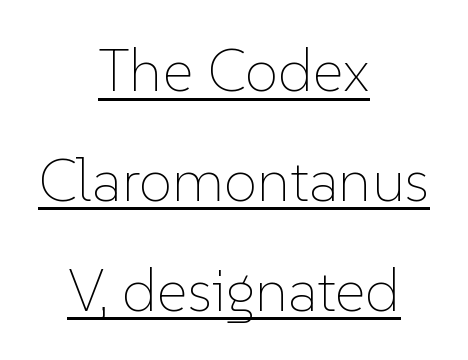
{"italic": "no", "bold": "no", "weight": "thin", "width": "normal", "stroke_contrast": "low", "x_height": "medium", "monospaced": "no", "underline": "yes", "align": "center", "line_spacing_ratio": 1.83, "letter_spacing": "normal", "letter_spacing_em": 0.0, "glyph_px": 60}
